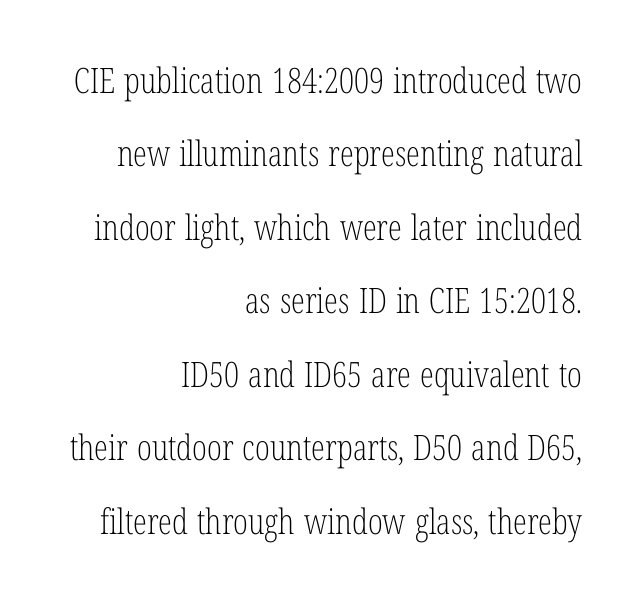
The image shows 35 px light, condensed serif type, upright; set right-aligned, loose line spacing (2.1x), normal letter spacing, not underlined; low stroke contrast and a medium x-height.
